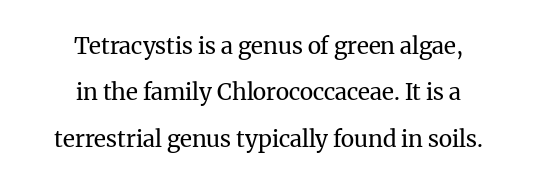
Q: Is the text bold? A: No.
Q: Is the text italic (slanted)? A: No, it is upright.
Q: Is the text underlined? A: No.
Q: How is the paragraph aligned? A: Centered.
Q: Is the spacing between letters normal or unusually wide? A: Normal.
Q: Is the spacing between lines tight, normal or loose? A: Loose.
